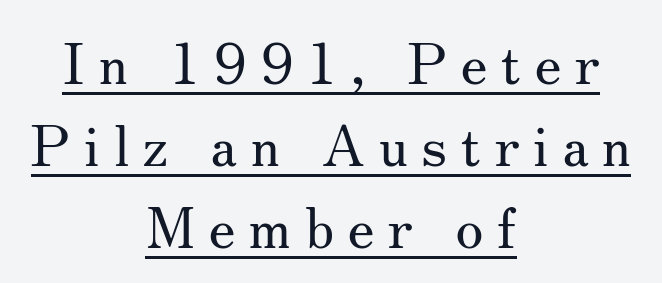
Do the letters lean? They stand straight. Line spacing here is normal. This sample has the flowing, uneven cadence of proportional lettering. The face used here is seriffed, in the tradition of book romans.
